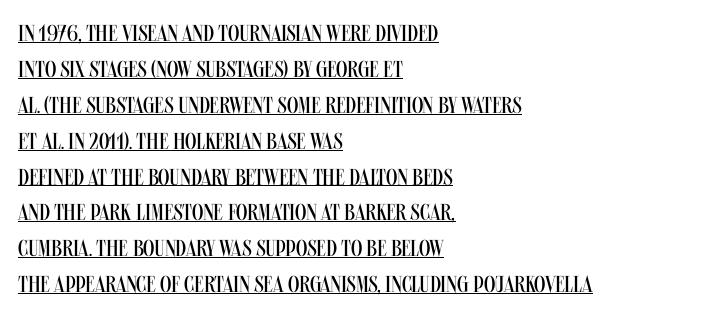
The image shows 23 px text type, upright; set left-aligned, normal line spacing (1.56x), normal letter spacing, underlined.
